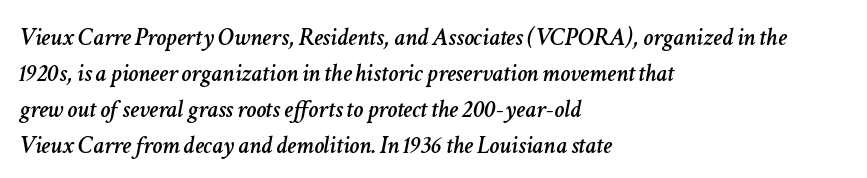
The image shows 25 px text type, italic (leaning right); set left-aligned, normal line spacing (1.44x), normal letter spacing, not underlined.
